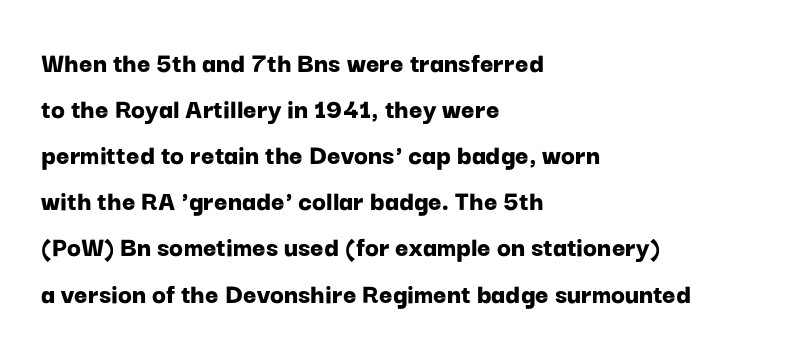
{"serif": "no", "italic": "no", "bold": "yes", "weight": "bold", "width": "normal", "stroke_contrast": "low", "x_height": "medium", "monospaced": "no", "underline": "no", "align": "left", "line_spacing": "normal", "line_spacing_ratio": 1.59, "letter_spacing": "normal", "letter_spacing_em": 0.0, "glyph_px": 29}
